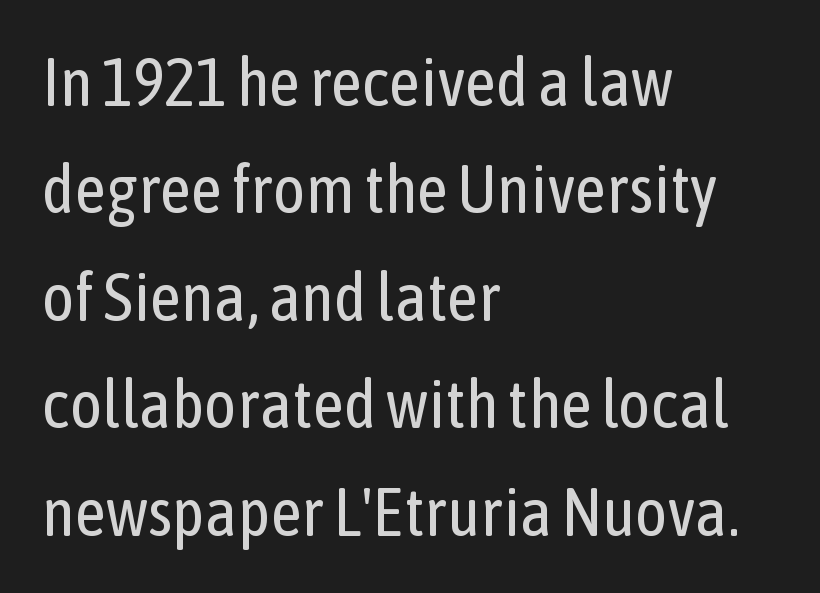
{"serif": "no", "italic": "no", "bold": "no", "weight": "regular", "width": "condensed", "stroke_contrast": "low", "x_height": "medium", "monospaced": "no", "underline": "no", "align": "left", "line_spacing": "normal", "line_spacing_ratio": 1.58, "letter_spacing": "normal", "letter_spacing_em": 0.0, "glyph_px": 68}
